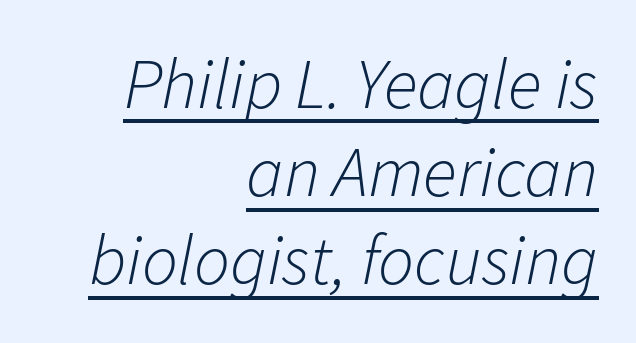
Q: Is the text bold? A: No.
Q: Is the text italic (slanted)? A: Yes, it leans right by about 11 degrees.
Q: Is the text underlined? A: Yes.
Q: How is the paragraph aligned? A: Right-aligned.
Q: Is the spacing between letters normal or unusually wide? A: Normal.
Q: Width (condensed, normal, or wide)? A: Normal.
Q: Stroke contrast? A: Low.
Q: x-height? A: Medium.
Q: Monospaced? A: No.
